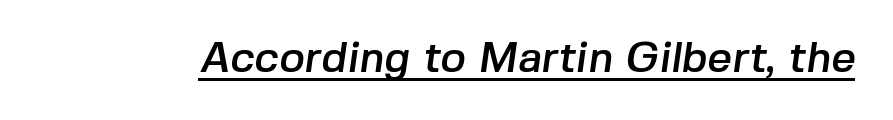
Q: Is the typeface a serif or a sans-serif typeface? A: Sans-serif.
Q: Is the text underlined? A: Yes.
Q: Is the spacing between letters normal or unusually wide? A: Normal.
Q: Width (condensed, normal, or wide)? A: Normal.
Q: Stroke contrast? A: Low.
Q: x-height? A: Medium.
Q: Monospaced? A: No.
